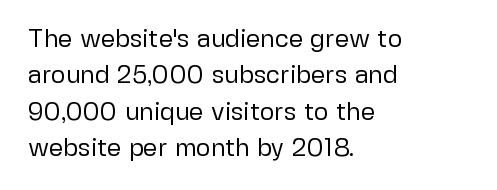
{"italic": "no", "bold": "no", "underline": "no", "align": "left", "line_spacing": "normal", "line_spacing_ratio": 1.46, "letter_spacing": "normal", "letter_spacing_em": 0.0, "glyph_px": 25}
